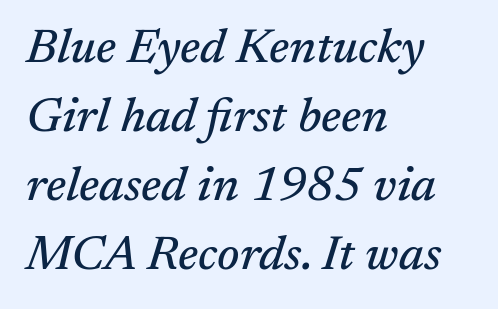
Note the varied advance widths — an 'i' is clearly narrower than an 'm'. Honestly, there is no underline to notice here at all. The letters sit at their default tracking, neither squeezed nor spread. Compared with a centered layout, this one pins lines to the left instead. Serifs: yes, visible at the terminals of the letterforms.
